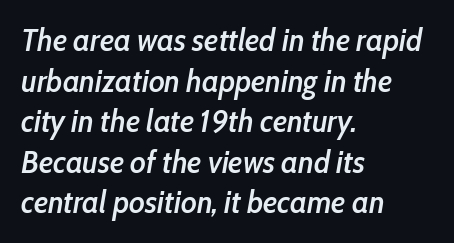
Characters follow at the spacing the type designer built in. Notice how descenders clear the ascenders below comfortably — that's standard leading. There's an unmistakable incline to the writing here. Note the varied advance widths — an 'i' is clearly narrower than an 'm'.
